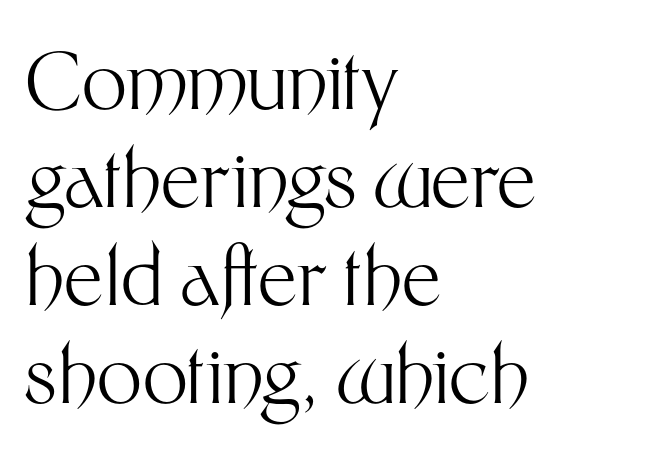
The image shows 79 px light sans-serif type, upright; set left-aligned, line spacing 1.24x, normal letter spacing, not underlined; medium stroke contrast and a medium x-height.
